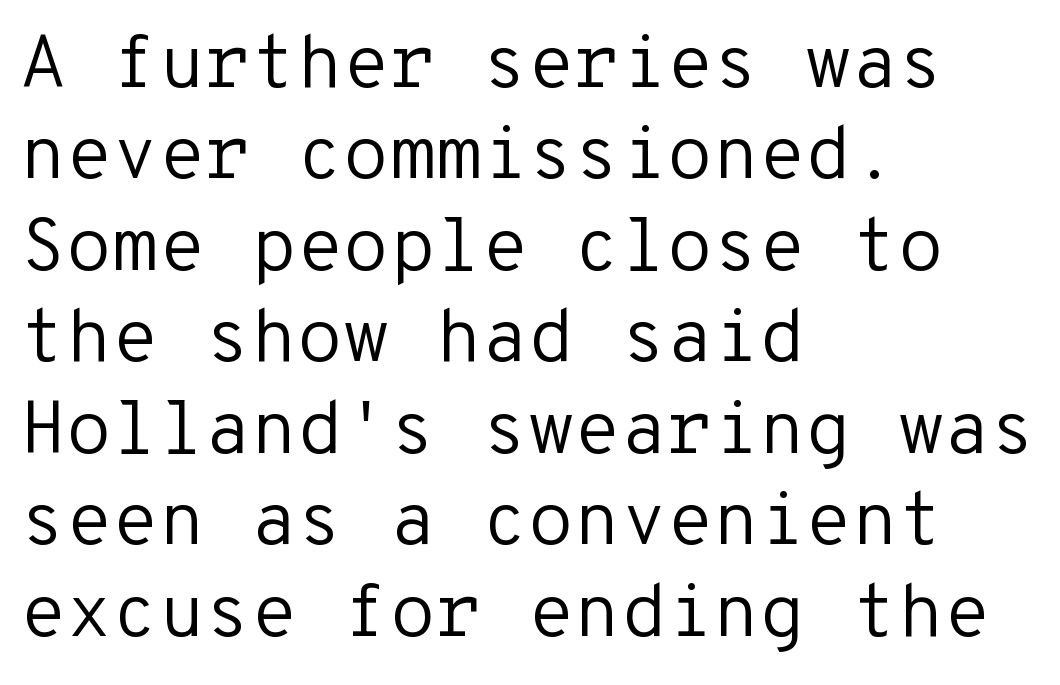
Designer's note — italics off, roman on. A typesetter would call this monospace, since all characters share one set width. The letters sit at their default tracking, neither squeezed nor spread. Stems here are at most as thick as an everyday book face. Nothing sits at the stroke ends, so this counts as sans-serif. This rendering features lettering with no underline.
